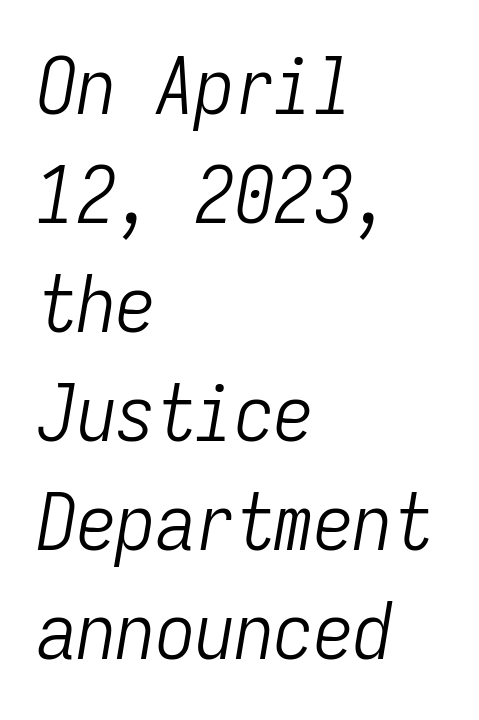
Q: Is the text bold? A: No.
Q: Is the text italic (slanted)? A: Yes, it leans right by about 9 degrees.
Q: Is the text underlined? A: No.
Q: How is the paragraph aligned? A: Left-aligned.
Q: Is the spacing between letters normal or unusually wide? A: Normal.
Q: Is the spacing between lines tight, normal or loose? A: Normal.
Q: Width (condensed, normal, or wide)? A: Condensed.
Q: Stroke contrast? A: Low.
Q: x-height? A: Medium.
Q: Monospaced? A: Yes.
